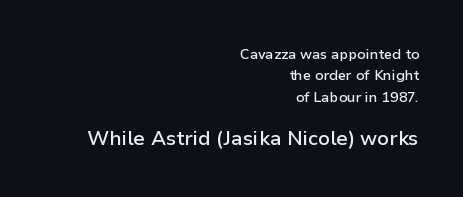
{"italic": "no", "bold": "semi", "underline": "no", "align": "right", "line_spacing": "normal", "line_spacing_ratio": 1.52, "letter_spacing": "normal", "letter_spacing_em": 0.0, "larger_block": "second", "size_ratio": 1.43, "glyph_px": 20}
